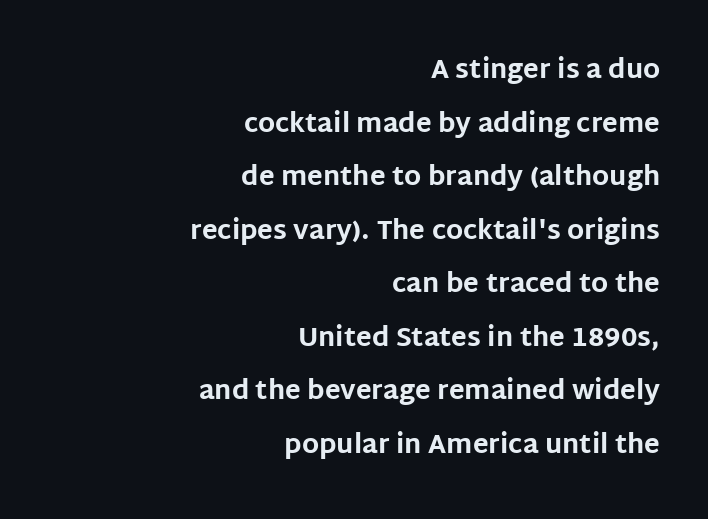
The image shows 26 px bold type, upright; set right-aligned, loose line spacing (2.06x), normal letter spacing, not underlined.
